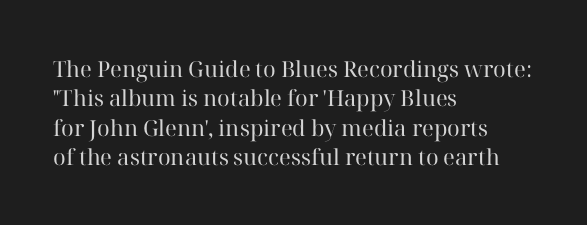
The image shows 22 px text type, upright; set left-aligned, normal line spacing (1.33x), normal letter spacing, not underlined.
